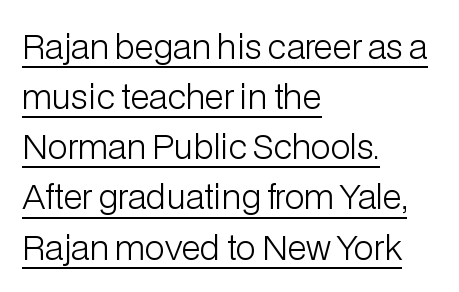
Q: Is the text bold? A: No.
Q: Is the text italic (slanted)? A: No, it is upright.
Q: Is the typeface a serif or a sans-serif typeface? A: Sans-serif.
Q: Is the text underlined? A: Yes.
Q: How is the paragraph aligned? A: Left-aligned.
Q: Is the spacing between letters normal or unusually wide? A: Normal.
Q: Is the spacing between lines tight, normal or loose? A: Normal.
Q: Width (condensed, normal, or wide)? A: Normal.
Q: Stroke contrast? A: Low.
Q: x-height? A: Medium.
Q: Monospaced? A: No.
